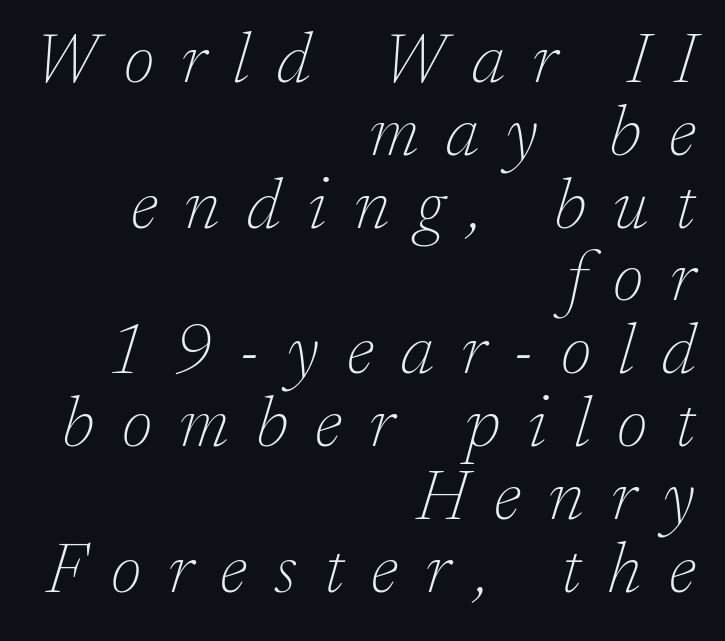
Tracking here is generous; glyphs stand well apart from one another. Spacing verdict: proportional, widths tailored to each character. These glyphs show unthickened strokes, regular width or finer. Whoever set this chose condensed vertical rhythm over breathing room. All the whitespace from short lines collects on the left. Compared with ordinary roman type, these characters are visibly tilted.
